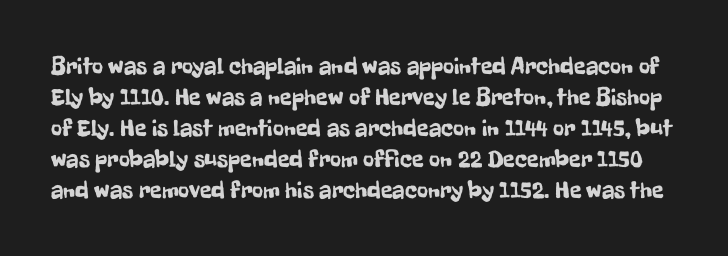
Is there much room between lines? A standard amount, neither cramped nor airy. Unmarked baselines from the first word to the last. The lettering stays uniformly vertical, giving the passage a roman look. How are the letters spaced? Ordinarily, with no added tracking.
